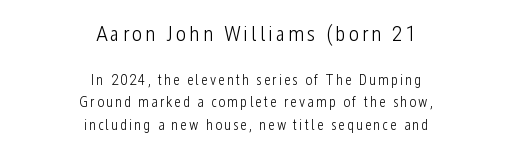
The block of text has a typical density, with ordinary space between rows. Caption: face not bold, strokes unweighted. The lettering stays uniformly vertical, giving the passage a roman look. Decoration check: the copy has no underline.
